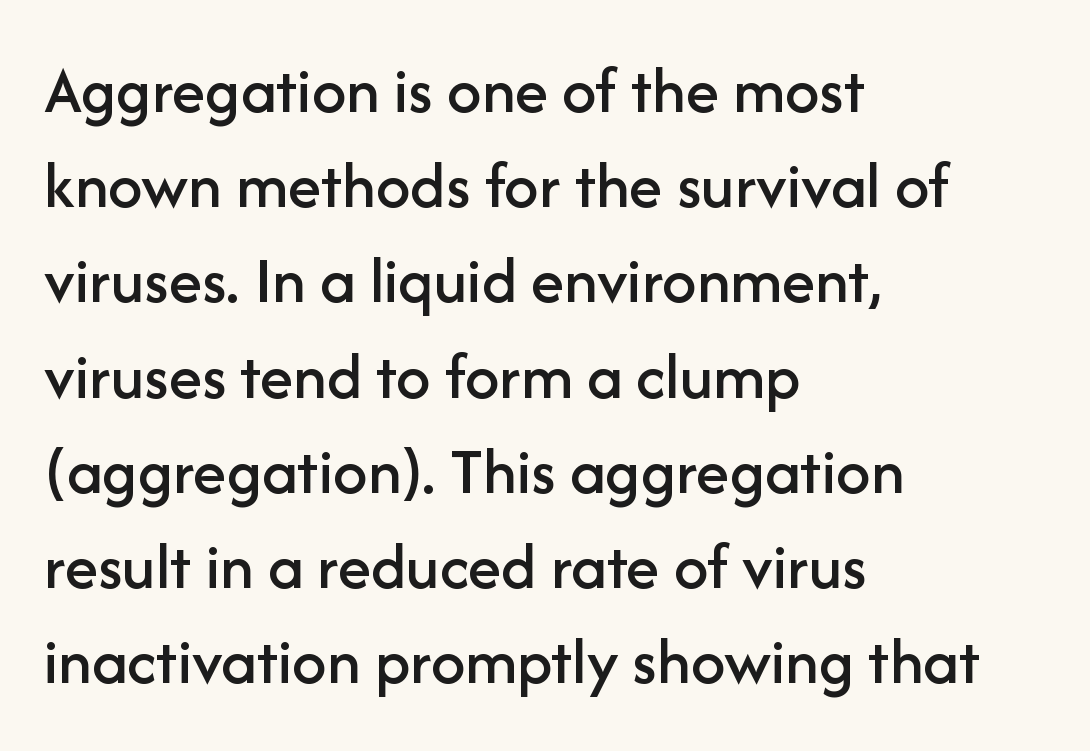
{"serif": "no", "italic": "no", "width": "normal", "stroke_contrast": "low", "x_height": "medium", "monospaced": "no", "underline": "no", "align": "left", "line_spacing": "normal", "line_spacing_ratio": 1.4, "letter_spacing": "normal", "letter_spacing_em": 0.0, "glyph_px": 68}
